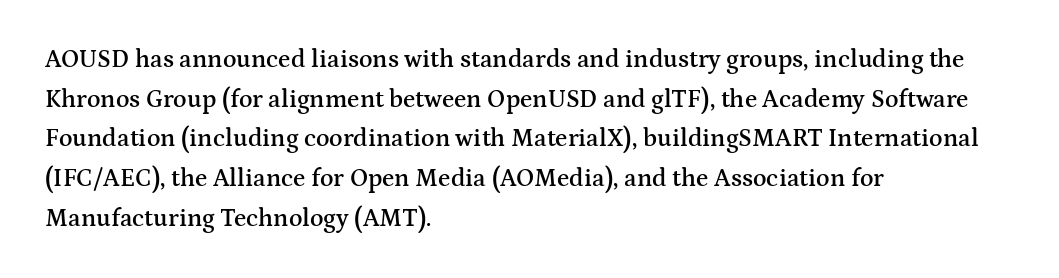
{"italic": "no", "bold": "semi", "underline": "no", "align": "left", "line_spacing": "normal", "line_spacing_ratio": 1.59, "letter_spacing": "normal", "letter_spacing_em": 0.0, "glyph_px": 25}
